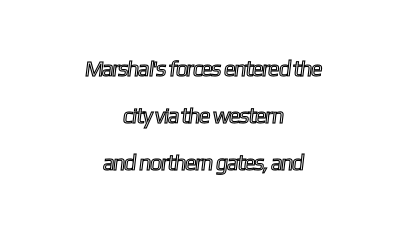
The image shows 22 px text type; set centered, loose line spacing (2.14x), normal letter spacing, not underlined.
